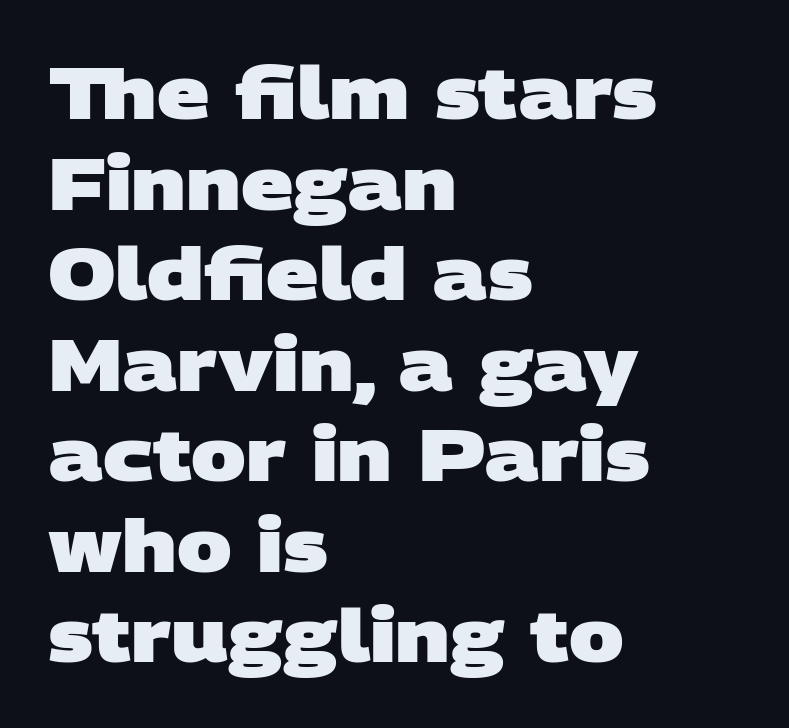
The image shows 73 px heavy, wide sans-serif type; set left-aligned, line spacing 1.24x, normal letter spacing, not underlined; low stroke contrast and a large x-height.
